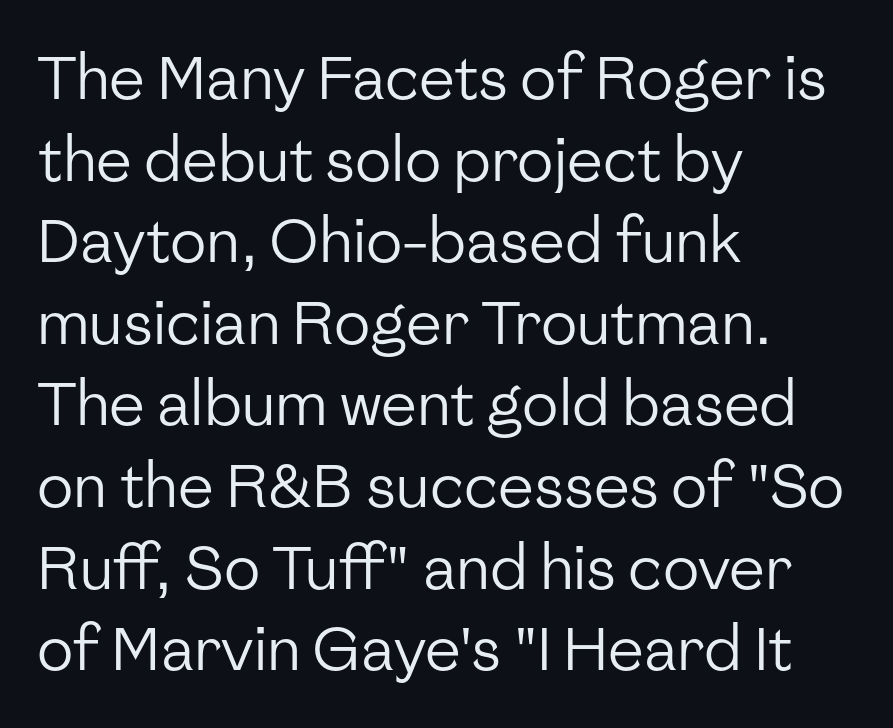
{"serif": "no", "italic": "no", "bold": "no", "weight": "regular", "width": "normal", "stroke_contrast": "low", "x_height": "medium", "monospaced": "no", "underline": "no", "align": "left", "line_spacing": "normal", "line_spacing_ratio": 1.36, "letter_spacing": "normal", "letter_spacing_em": 0.0, "glyph_px": 60}
